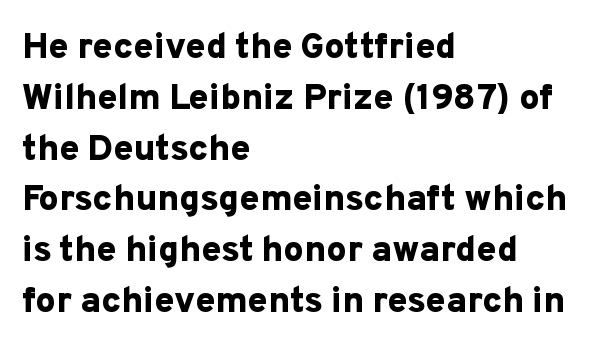
Look at the bottom of the vertical strokes: they stop flat, with no serifs. Rendered with straight, roman letterforms. The gap between lines stays unmarked. What weight is shown? A full bold with thick strokes. Summary of vertical rhythm: regular, with standard interline spacing. Spacing verdict: proportional, widths tailored to each character.
